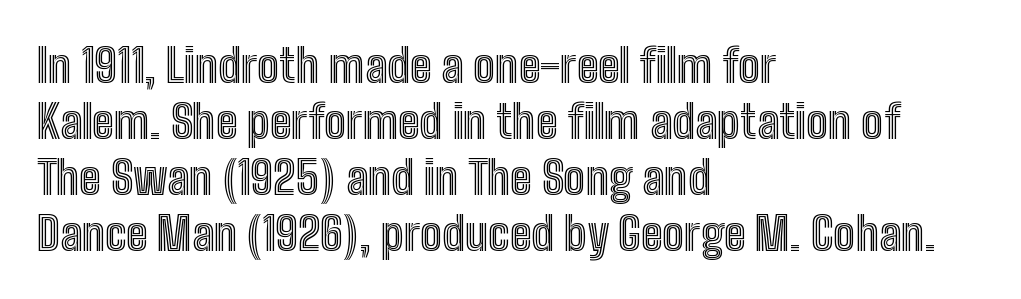
Upright lettering throughout. Each row of text sits above clean, open space. Here the designer chose a conventional face with non-uniform glyph widths. Honestly, the letter spacing is just normal — you wouldn't notice it. Layout note: lines flush left.
